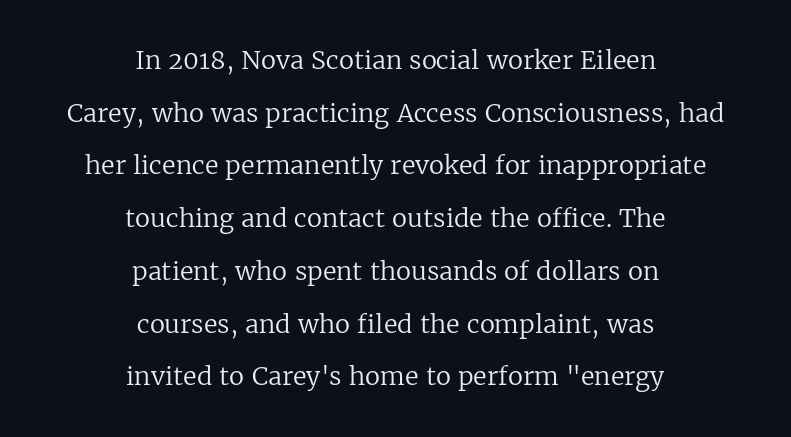
Typeset on center — no edge is straight. Descenders are the only things crossing below the line. Compared with typical paragraphs, the rows here are farther apart. The axis of the letterforms is exactly vertical. On a weight scale, this lands at 450 or below. Tracking value appears to be zero — textbook default spacing.
